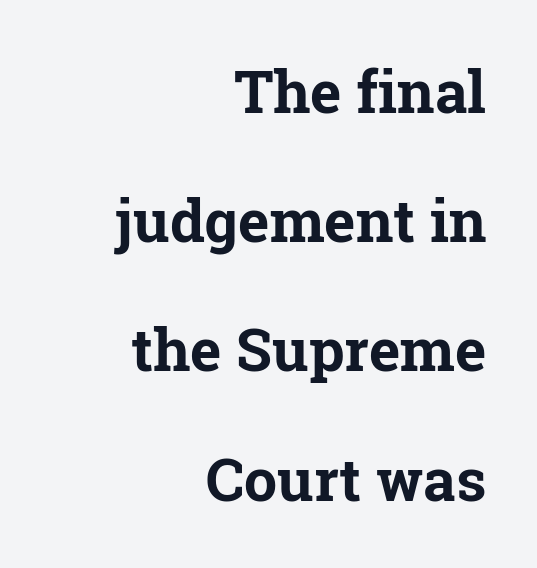
The image shows 59 px bold serif type, upright; set right-aligned, loose line spacing (2.19x), normal letter spacing, not underlined; low stroke contrast and a medium x-height.
